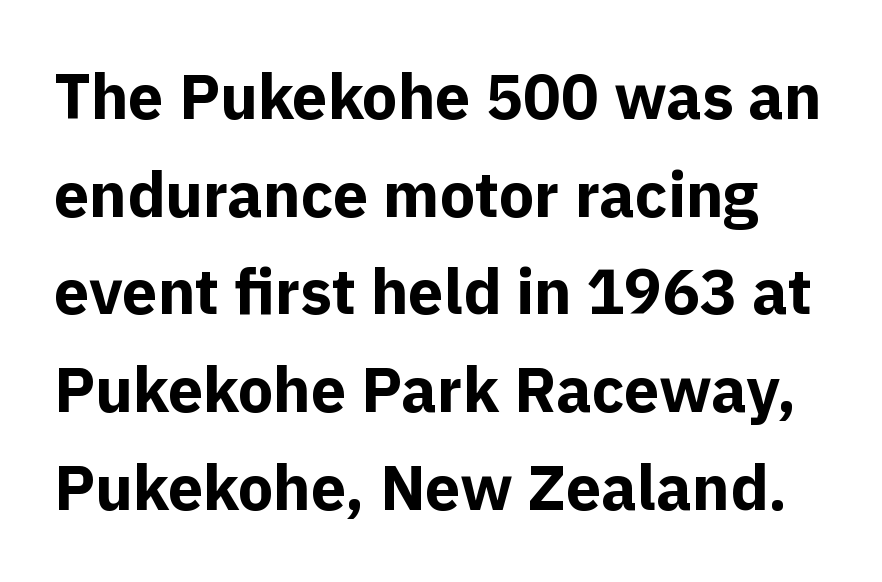
{"serif": "no", "italic": "no", "bold": "yes", "weight": "bold", "width": "normal", "x_height": "medium", "monospaced": "no", "underline": "no", "line_spacing": "normal", "line_spacing_ratio": 1.55, "letter_spacing": "normal", "letter_spacing_em": 0.0, "glyph_px": 63}
